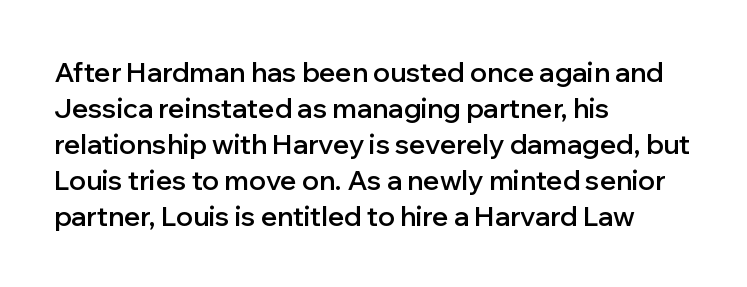
{"italic": "no", "bold": "semi", "underline": "no", "align": "left", "line_spacing": "normal", "line_spacing_ratio": 1.33, "letter_spacing": "normal", "letter_spacing_em": 0.0, "glyph_px": 27}
